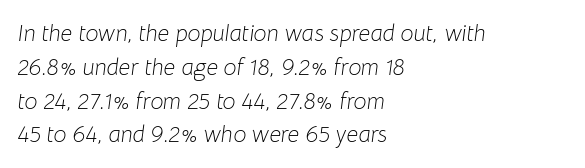
The image shows 23 px text type, italic (leaning right); set left-aligned, normal line spacing (1.47x), normal letter spacing, not underlined.
